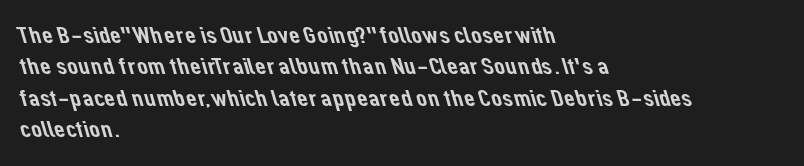
{"underline": "no", "align": "left", "line_spacing": "normal", "line_spacing_ratio": 1.31, "letter_spacing": "normal", "letter_spacing_em": 0.0, "glyph_px": 24}
